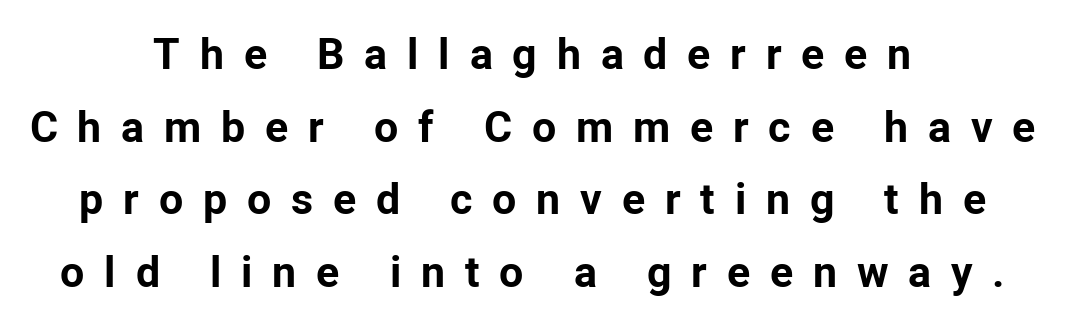
{"serif": "no", "italic": "no", "bold": "yes", "weight": "bold", "width": "normal", "stroke_contrast": "low", "x_height": "medium", "monospaced": "no", "underline": "no", "align": "center", "line_spacing": "normal", "line_spacing_ratio": 1.69, "letter_spacing": "wide", "letter_spacing_em": 0.46, "glyph_px": 43}
